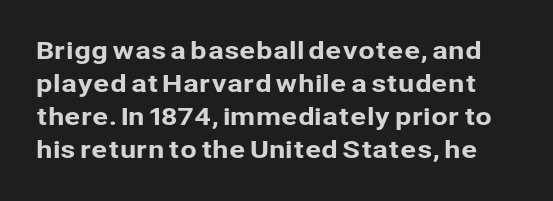
{"italic": "no", "underline": "no", "line_spacing": "normal", "line_spacing_ratio": 1.38, "letter_spacing": "normal", "letter_spacing_em": 0.0, "glyph_px": 24}
